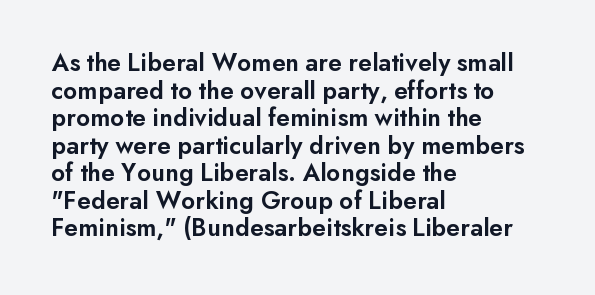
Posture: upright roman. The typesetter chose a ragged-right arrangement here. Weight check: semibold — heavier than regular, not quite bold. Standard letterfit; no display-style spreading of the glyphs. Horizontal bands of white between lines are thin slivers. Rule under the text: the space is simply empty.
